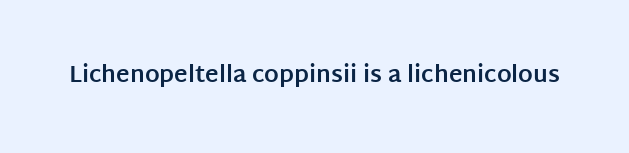
Q: Is the text bold? A: Yes.
Q: Is the text italic (slanted)? A: No, it is upright.
Q: Is the text underlined? A: No.
Q: Is the spacing between letters normal or unusually wide? A: Normal.
